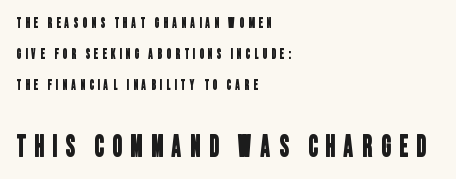
Q: Is the typeface a serif or a sans-serif typeface? A: Sans-serif.
Q: Is the text underlined? A: No.
Q: How is the paragraph aligned? A: Left-aligned.
Q: Is the spacing between letters normal or unusually wide? A: Unusually wide.
Q: Is the spacing between lines tight, normal or loose? A: Loose.
Q: Which block of text is set in a larger size, the first (top) or the second (bottom)? A: The second (bottom) one.
Q: Width (condensed, normal, or wide)? A: Condensed.
Q: Stroke contrast? A: Low.
Q: x-height? A: Large.
Q: Monospaced? A: No.
